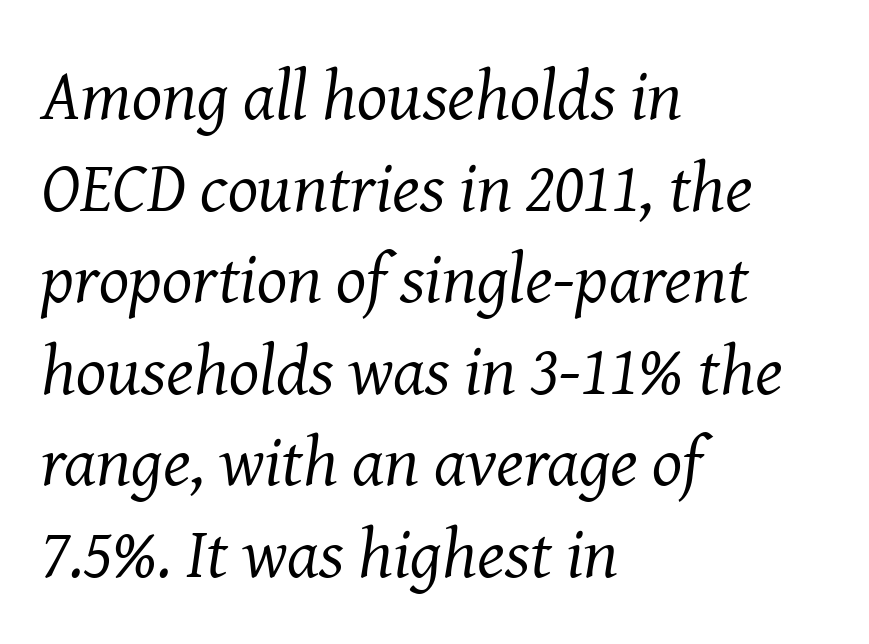
This sample has the flowing, uneven cadence of proportional lettering. Observe the lean: these are italic letterforms. The setting favours the left margin, as ordinary paragraphs usually do. Descender tails drop into unmarked territory. Yep, those are serifs on the letters. The leading is moderate, giving the passage an even texture.
